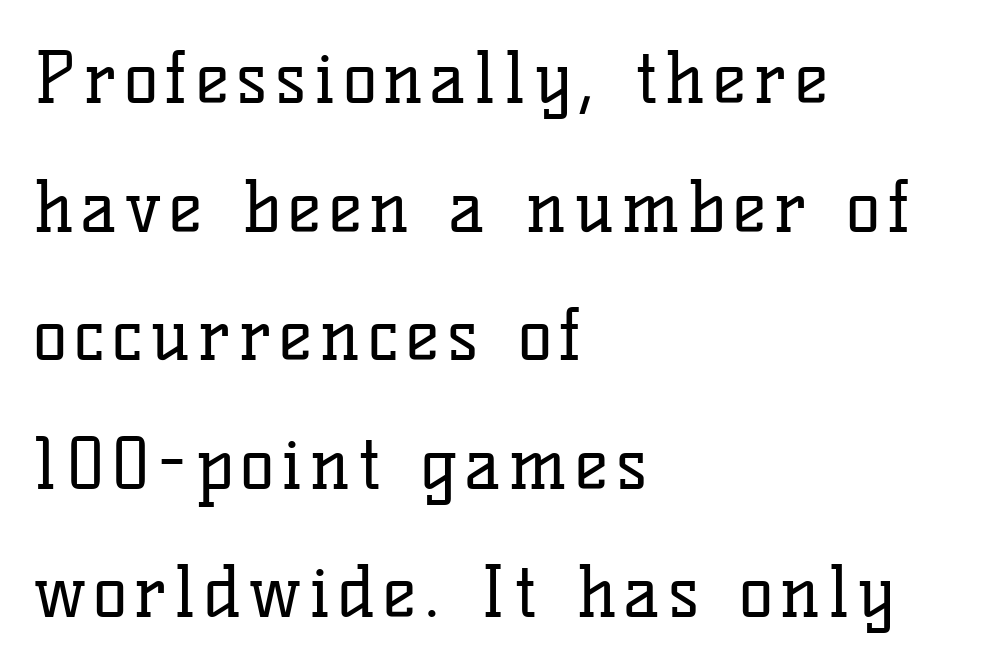
Q: Is the text bold? A: No.
Q: Is the text italic (slanted)? A: No, it is upright.
Q: Is the typeface a serif or a sans-serif typeface? A: Serif.
Q: Is the text underlined? A: No.
Q: How is the paragraph aligned? A: Left-aligned.
Q: Width (condensed, normal, or wide)? A: Normal.
Q: Stroke contrast? A: Low.
Q: x-height? A: Medium.
Q: Monospaced? A: No.
